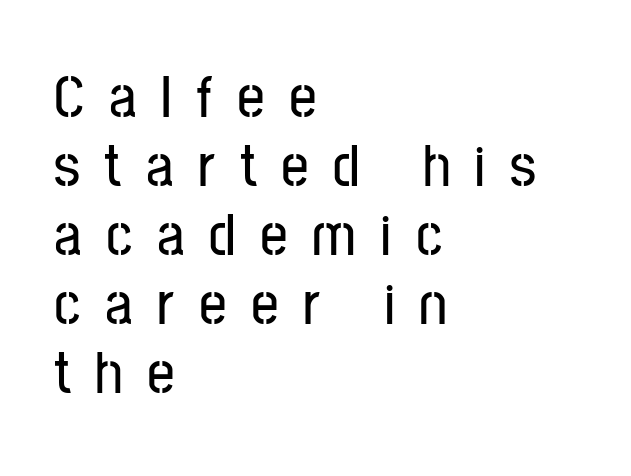
Q: Is the text italic (slanted)? A: No, it is upright.
Q: Is the typeface a serif or a sans-serif typeface? A: Sans-serif.
Q: Is the text underlined? A: No.
Q: How is the paragraph aligned? A: Left-aligned.
Q: Is the spacing between letters normal or unusually wide? A: Unusually wide.
Q: Is the spacing between lines tight, normal or loose? A: Tight.
Q: Width (condensed, normal, or wide)? A: Condensed.
Q: Stroke contrast? A: Low.
Q: x-height? A: Medium.
Q: Monospaced? A: No.
